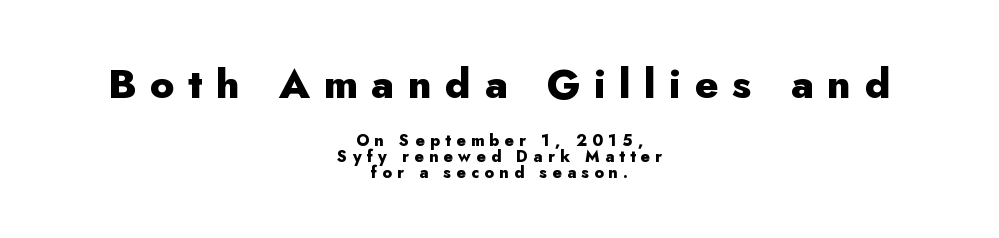
{"serif": "no", "italic": "no", "bold": "yes", "weight": "heavy", "width": "normal", "stroke_contrast": "low", "x_height": "small", "monospaced": "no", "underline": "no", "align": "center", "line_spacing": "tight", "line_spacing_ratio": 1.0, "letter_spacing": "wide", "letter_spacing_em": 0.33, "larger_block": "first", "size_ratio": 2.56, "glyph_px": 41}
